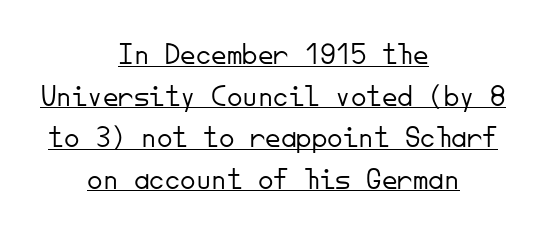
The setting favours the middle, as headings and verse often do. A roman cut, with each character standing at attention. Check where the strokes stop: nothing finishes them off — pure sans. A typographer would call this underscored text. What's the leading like? Ordinary, nothing unusual.
